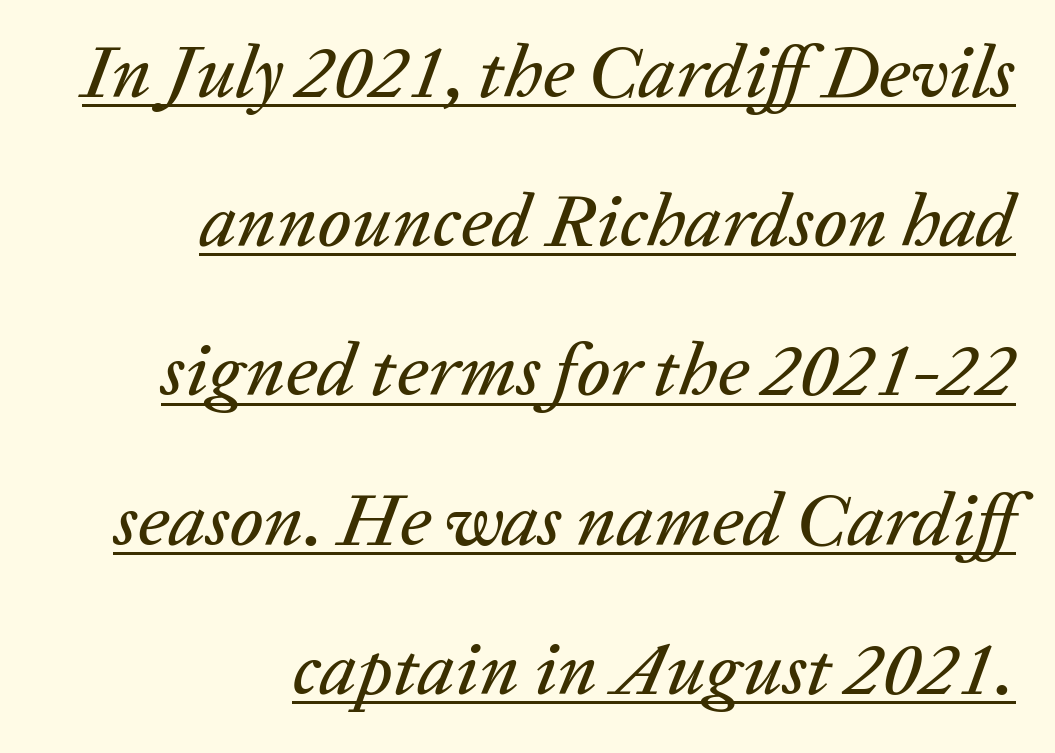
The image shows 75 px text type, italic (leaning right); set right-aligned, loose line spacing (1.99x), normal letter spacing, underlined; low stroke contrast and a medium x-height.
